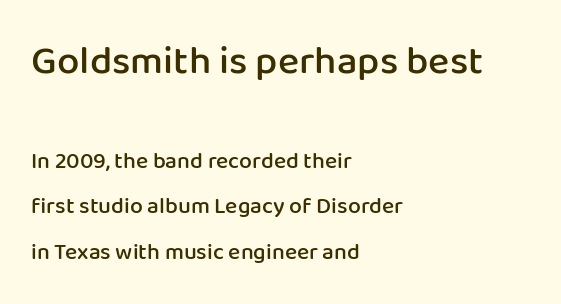
{"serif": "no", "italic": "no", "bold": "semi", "weight": "semibold", "width": "normal", "stroke_contrast": "low", "x_height": "medium", "monospaced": "no", "underline": "no", "align": "left", "line_spacing": "loose", "line_spacing_ratio": 1.99, "letter_spacing": "normal", "letter_spacing_em": 0.0, "larger_block": "first", "size_ratio": 1.74, "glyph_px": 40}
